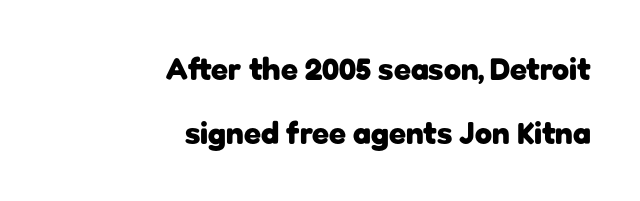
The image shows 31 px heavy sans-serif type, upright; set right-aligned, loose line spacing (2.05x), normal letter spacing, not underlined; low stroke contrast and a medium x-height.
